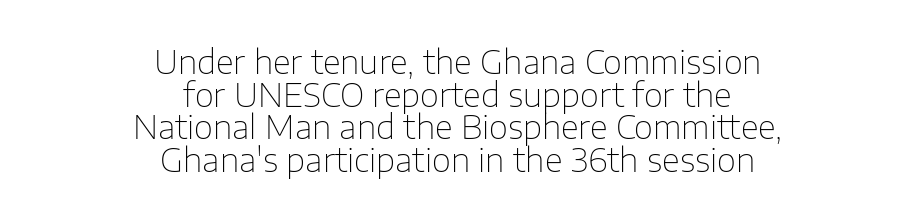
Nothing sits at the stroke ends, so this counts as sans-serif. Caption: face not bold, strokes unweighted. The zone under the glyphs is completely vacant. Caption: multi-line text, centered on the measure.
